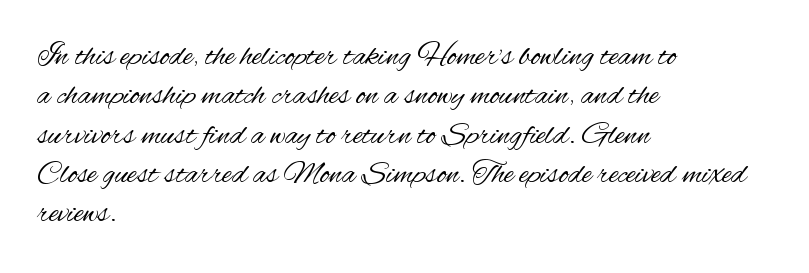
The image shows 32 px regular-weight, condensed sans-serif type; set left-aligned, line spacing 1.23x, normal letter spacing, not underlined; medium stroke contrast and a small x-height.
